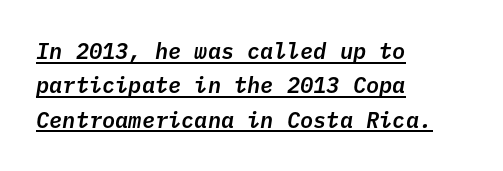
The lines in this sample share a left origin and differ only in where they stop. Characters are canted at an angle relative to the baseline's perpendicular. Tracking value appears to be zero — textbook default spacing. Quick note: underline on. Whoever set this chose a conventional vertical rhythm.
